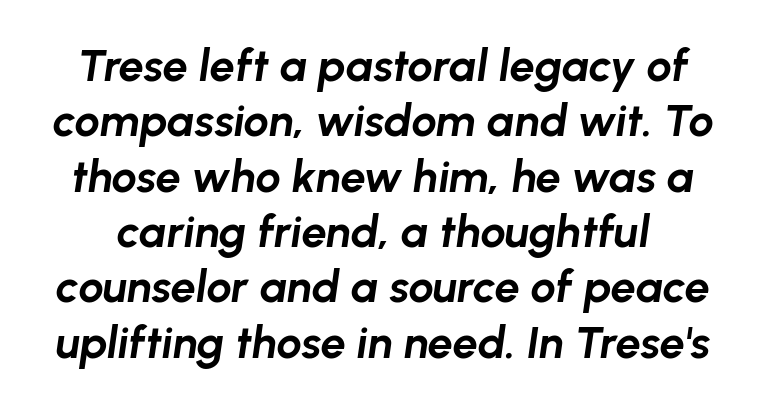
The image shows 45 px bold type, italic (leaning right); set line spacing 1.23x, normal letter spacing, not underlined; low stroke contrast and a medium x-height.
